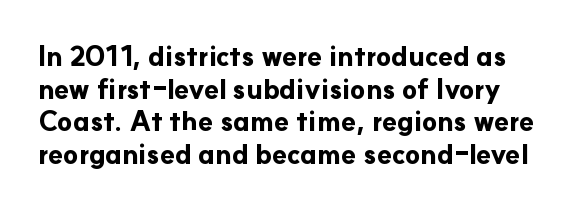
Each row of text sits above clean, open space. The specimen reads as upright at a glance. These lines keep a tight, regular rhythm from letter to letter. These words are printed bold, with thick strokes throughout.
